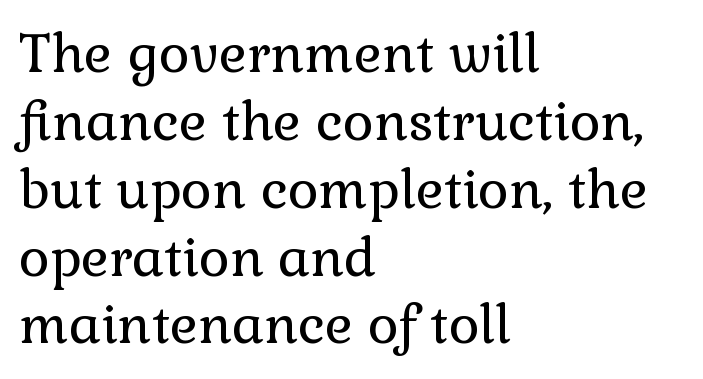
Beneath every word, the page is bare. The rendering uses natural spacing where letterforms have individual widths. The face looks like a standard text weight, possibly lighter. These lines sit exactly where default settings would place them. Every character sits straight up, as roman type does.
